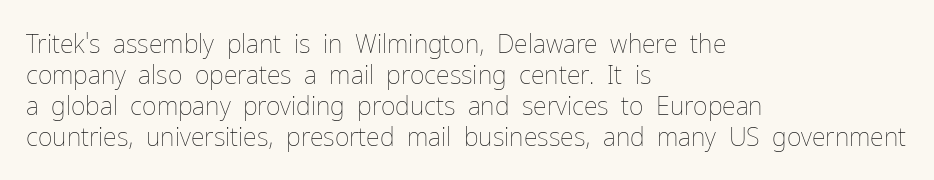
A light-to-regular cut is what we see here. Clear beneath every line of the passage. Vertical strokes here are truly vertical. The passage shown has conventional tracking throughout. Leftover space on each line is placed entirely after the last word.
